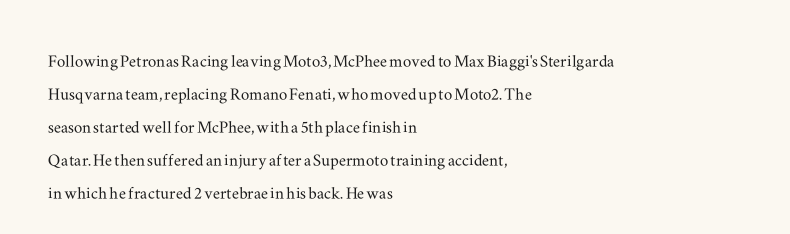
The image shows 21 px text type, upright; set left-aligned, normal line spacing (1.57x), normal letter spacing, not underlined.
